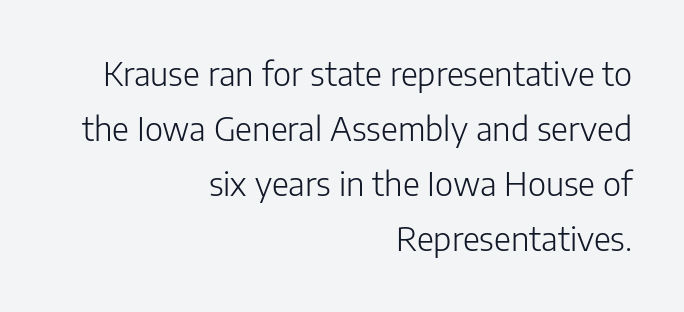
The image shows 33 px light sans-serif type, upright; set right-aligned, normal line spacing (1.67x), normal letter spacing, not underlined; low stroke contrast and a medium x-height.
